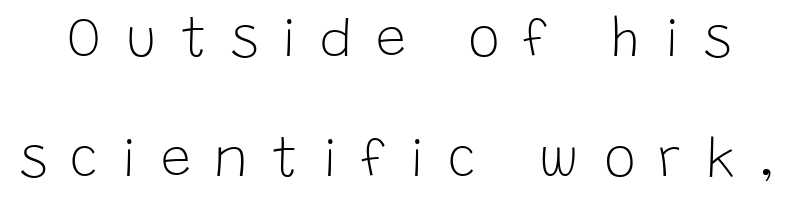
Varying glyph widths throughout — classic text-font behaviour. Rows of type keep a wide berth in the vertical direction. Quick note: underline off. The characters display no serif detailing; their extremities are plain. Inter-character spacing is expanded well beyond the font's built-in metrics. If you drew a line through each stem, it would be perfectly vertical.
